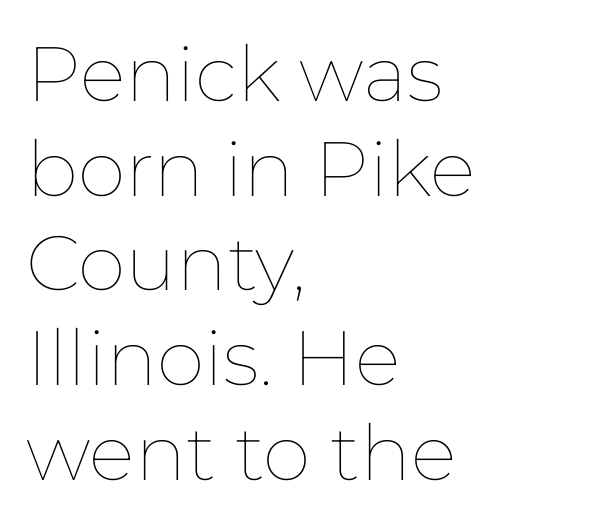
Q: Is the text bold? A: No.
Q: Is the text italic (slanted)? A: No, it is upright.
Q: Is the text underlined? A: No.
Q: How is the paragraph aligned? A: Left-aligned.
Q: Is the spacing between letters normal or unusually wide? A: Normal.
Q: Width (condensed, normal, or wide)? A: Normal.
Q: Stroke contrast? A: Low.
Q: x-height? A: Medium.
Q: Monospaced? A: No.
